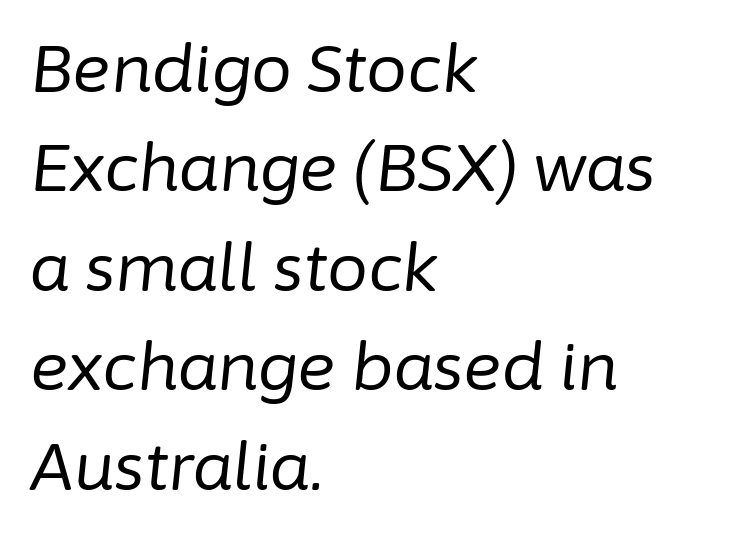
{"italic": "yes", "lean": "right", "slant_degrees": 6, "bold": "no", "weight": "regular", "width": "normal", "stroke_contrast": "low", "x_height": "medium", "monospaced": "no", "underline": "no", "align": "left", "line_spacing": "normal", "line_spacing_ratio": 1.53, "letter_spacing": "normal", "letter_spacing_em": 0.0, "glyph_px": 65}
